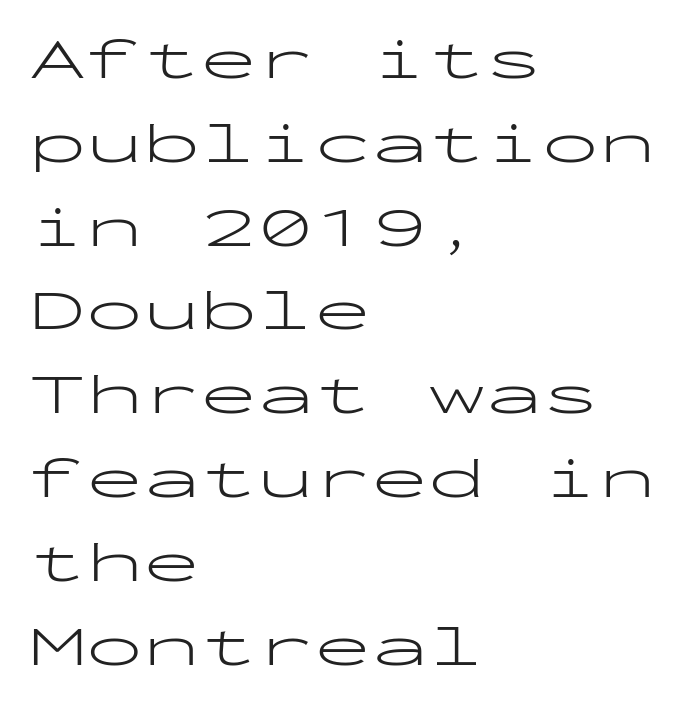
The image shows 57 px light, wide sans-serif type, upright, monospaced; set left-aligned, normal line spacing (1.47x), normal letter spacing, not underlined; low stroke contrast and a medium x-height.
